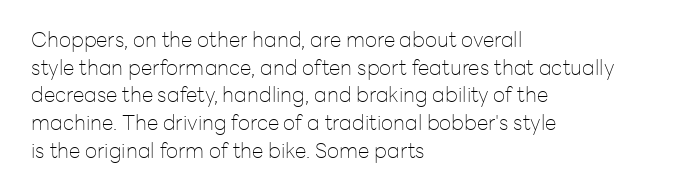
{"italic": "no", "bold": "no", "underline": "no", "align": "left", "line_spacing": "normal", "line_spacing_ratio": 1.32, "letter_spacing": "normal", "letter_spacing_em": 0.0, "glyph_px": 21}
